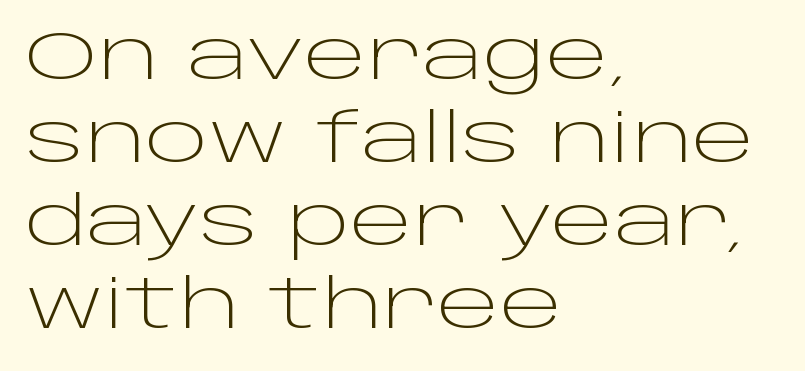
Q: Is the text bold? A: No.
Q: Is the text italic (slanted)? A: No, it is upright.
Q: Is the typeface a serif or a sans-serif typeface? A: Sans-serif.
Q: Is the text underlined? A: No.
Q: How is the paragraph aligned? A: Left-aligned.
Q: Is the spacing between letters normal or unusually wide? A: Normal.
Q: Width (condensed, normal, or wide)? A: Wide.
Q: Stroke contrast? A: Low.
Q: x-height? A: Large.
Q: Monospaced? A: No.
